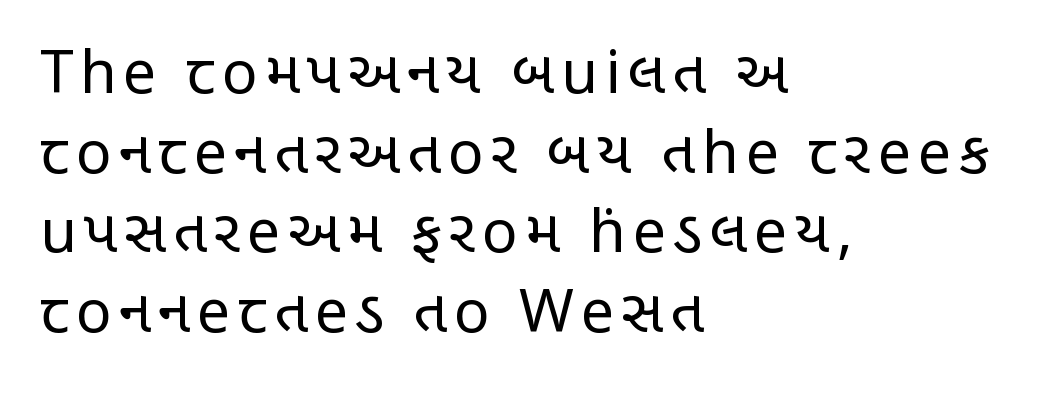
{"serif": "no", "italic": "no", "bold": "no", "weight": "regular", "width": "condensed", "stroke_contrast": "low", "x_height": "large", "monospaced": "no", "underline": "no", "align": "left", "line_spacing": "normal", "line_spacing_ratio": 1.35, "glyph_px": 59}
